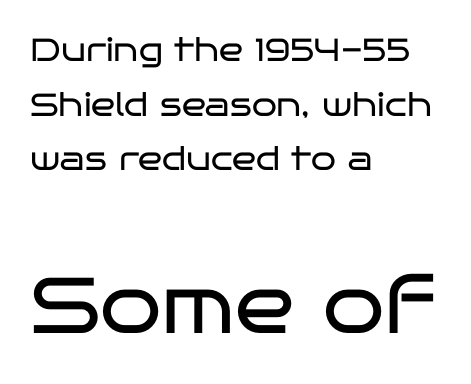
The rendering shows plain stroke endings on the letterforms — a sans-serif design. Does the copy run flush right? No — it runs flush left. No chunkiness to these letters — they're not bold. Whoever set this made the second block the dominant, larger element. These lines keep a tight, regular rhythm from letter to letter.
